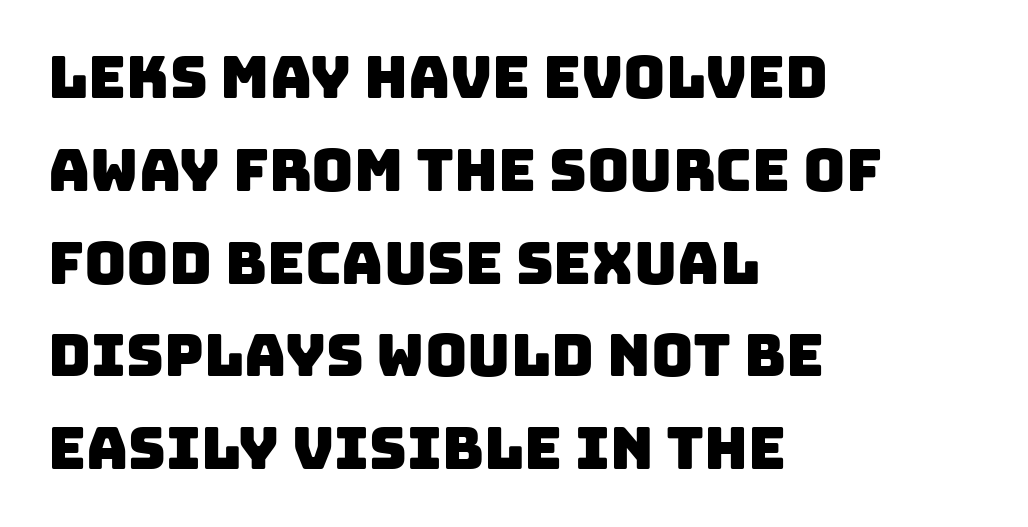
{"serif": "no", "width": "normal", "stroke_contrast": "low", "x_height": "large", "monospaced": "no", "underline": "no", "align": "left", "line_spacing": "normal", "line_spacing_ratio": 1.6, "letter_spacing": "normal", "letter_spacing_em": 0.0, "glyph_px": 58}
